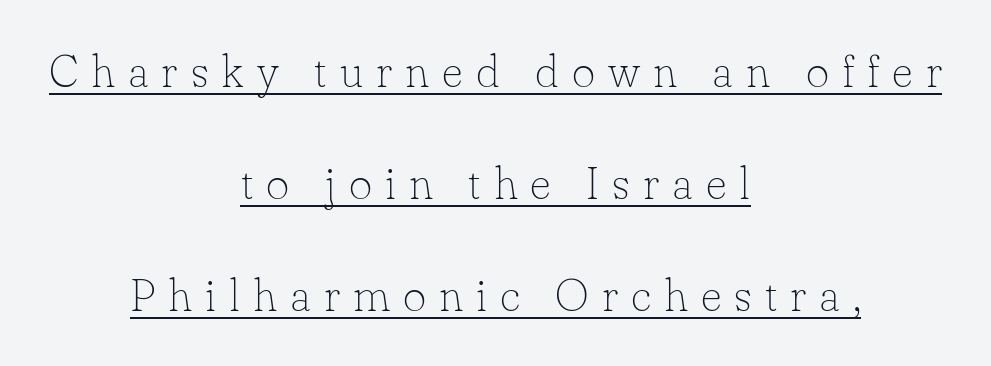
Type style note: has serifs. Heft: none added — not bold. You could fit nearly another row in the gap between these rows. Spacing between characters has been opened up far beyond the box default.
